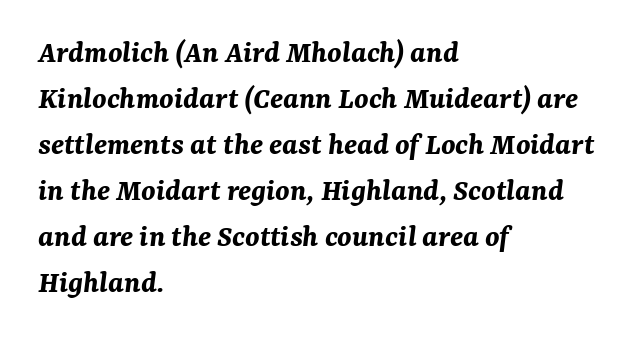
The image shows 32 px bold type, italic (leaning right); set left-aligned, normal line spacing (1.44x), normal letter spacing, not underlined; medium stroke contrast and a medium x-height.
